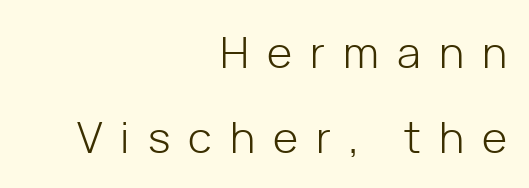
No heavy texture on the line: the type isn't bold. The face used here is rendered with a markedly widened letterfit. The lines are spread far apart with generous leading. Style check: upright.
